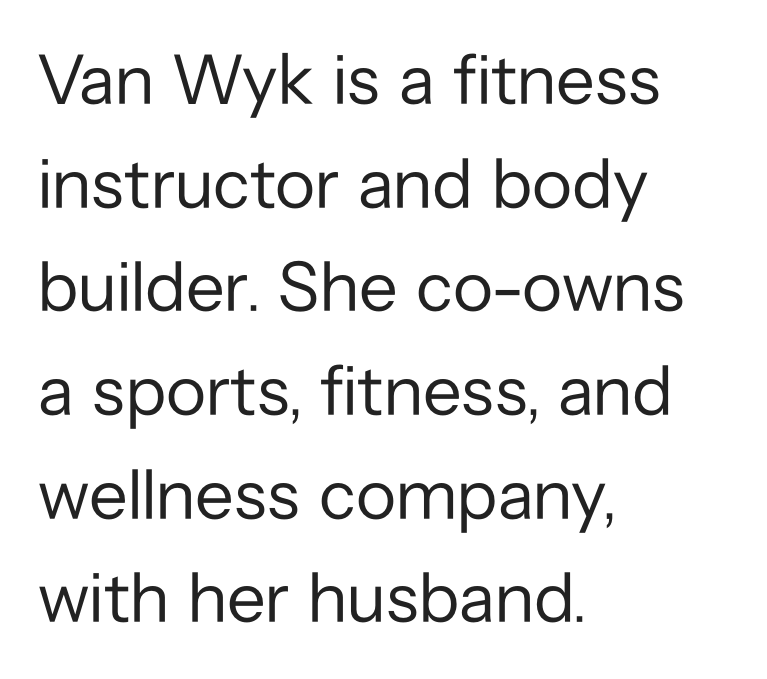
Q: Is the text bold? A: No.
Q: Is the text italic (slanted)? A: No, it is upright.
Q: Is the typeface a serif or a sans-serif typeface? A: Sans-serif.
Q: Is the text underlined? A: No.
Q: How is the paragraph aligned? A: Left-aligned.
Q: Is the spacing between letters normal or unusually wide? A: Normal.
Q: Is the spacing between lines tight, normal or loose? A: Normal.
Q: Width (condensed, normal, or wide)? A: Normal.
Q: Stroke contrast? A: Low.
Q: x-height? A: Medium.
Q: Monospaced? A: No.
